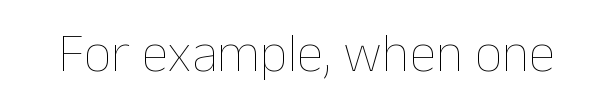
How are the letters spaced? Ordinarily, with no added tracking. This reads as an unemphasized weight, regular at the heaviest. Does the lettering tilt? It doesn't — this is upright. The face used here is proportionally spaced, like ordinary book or web type. The area under the type is left untouched.
